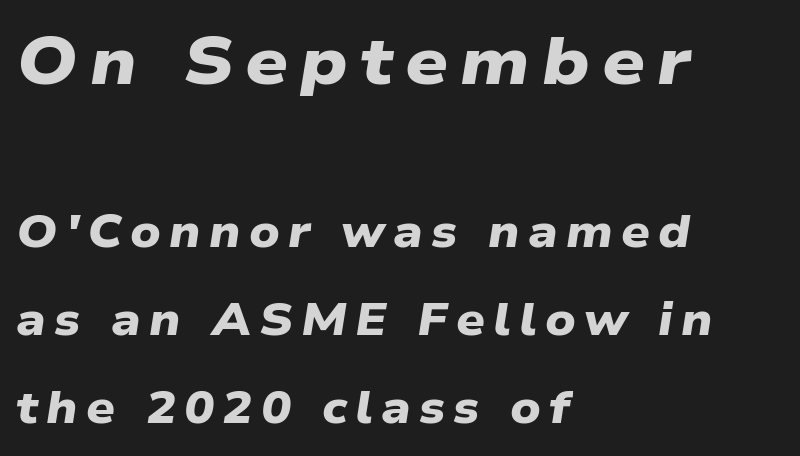
{"serif": "no", "bold": "yes", "weight": "heavy", "width": "wide", "stroke_contrast": "low", "x_height": "medium", "monospaced": "no", "underline": "no", "align": "left", "line_spacing": "loose", "line_spacing_ratio": 1.96, "larger_block": "first", "size_ratio": 1.49, "glyph_px": 67}
